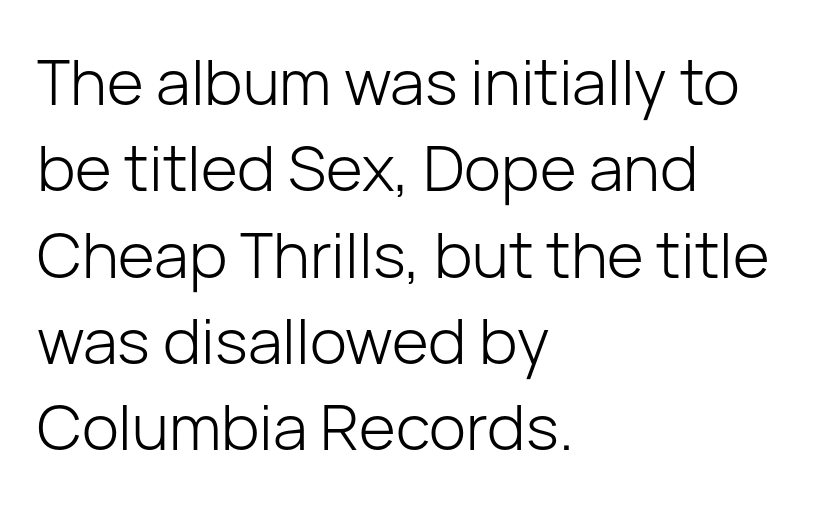
{"serif": "no", "italic": "no", "bold": "no", "weight": "light", "width": "normal", "stroke_contrast": "low", "x_height": "medium", "monospaced": "no", "underline": "no", "align": "left", "line_spacing": "normal", "line_spacing_ratio": 1.37, "letter_spacing": "normal", "letter_spacing_em": 0.0, "glyph_px": 63}
